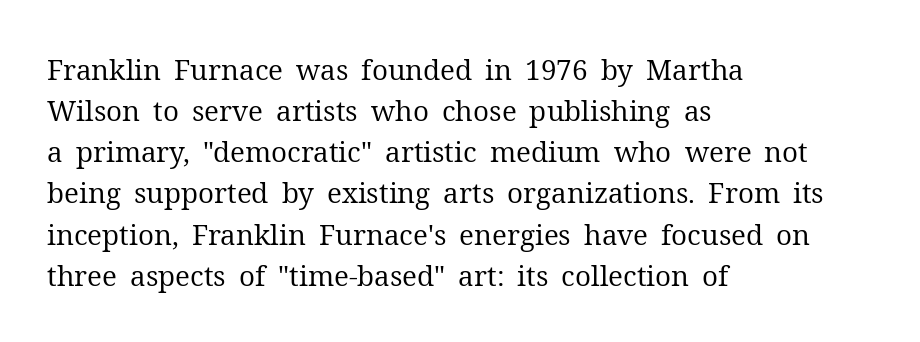
The image shows 28 px regular-weight serif type, upright; set left-aligned, normal line spacing (1.47x), normal letter spacing, not underlined; medium stroke contrast and a medium x-height.
